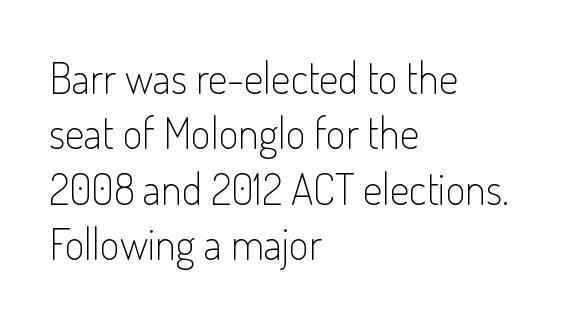
{"serif": "no", "italic": "no", "bold": "no", "weight": "light", "width": "condensed", "stroke_contrast": "low", "x_height": "small", "monospaced": "no", "underline": "no", "align": "left", "line_spacing": "normal", "line_spacing_ratio": 1.29, "letter_spacing": "normal", "letter_spacing_em": 0.0, "glyph_px": 43}
